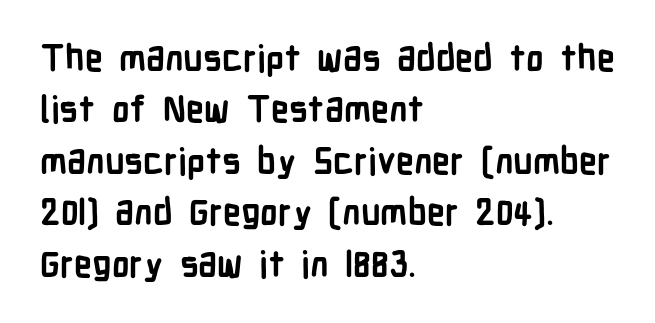
The image shows 36 px semibold, condensed sans-serif type, upright; set left-aligned, normal line spacing (1.43x), normal letter spacing, not underlined; low stroke contrast and a medium x-height.
